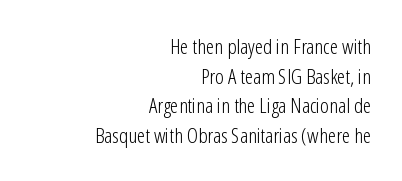
{"italic": "no", "bold": "no", "underline": "no", "align": "right", "line_spacing": "normal", "line_spacing_ratio": 1.41, "letter_spacing": "normal", "letter_spacing_em": 0.0, "glyph_px": 21}
